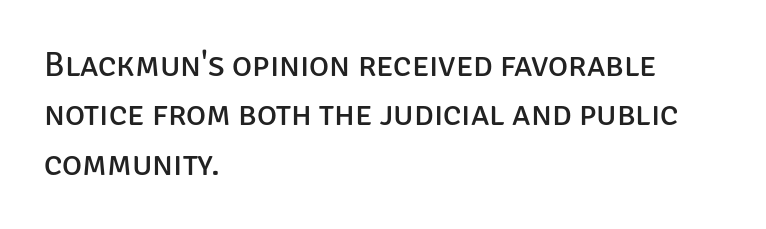
{"serif": "no", "italic": "no", "bold": "no", "weight": "regular", "width": "normal", "stroke_contrast": "low", "x_height": "large", "monospaced": "no", "underline": "no", "align": "left", "line_spacing": "normal", "line_spacing_ratio": 1.45, "letter_spacing": "normal", "letter_spacing_em": 0.0, "glyph_px": 34}
